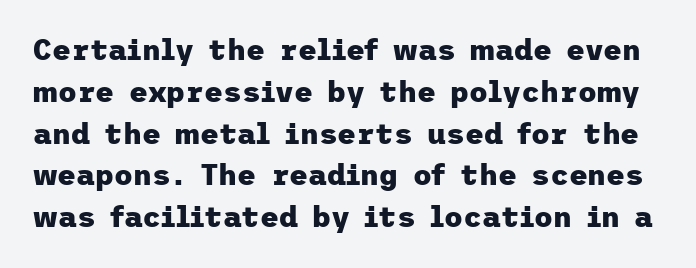
Unlike italic type, these characters show no tilt at all. A normal amount of white space separates one row of letters from the next. What weight is shown? A full bold with thick strokes. Tracking value appears to be zero — textbook default spacing.
